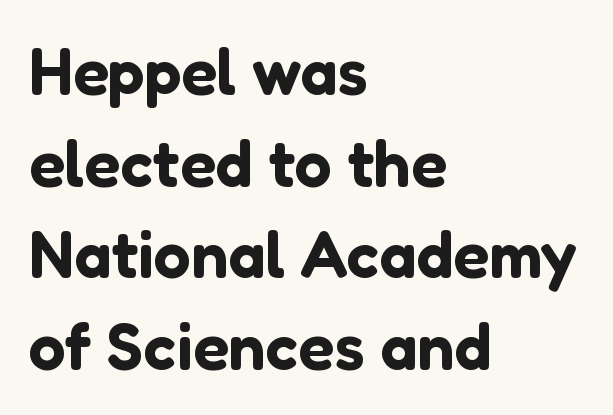
{"serif": "no", "italic": "no", "width": "normal", "stroke_contrast": "low", "x_height": "medium", "monospaced": "no", "underline": "no", "align": "left", "line_spacing": "normal", "line_spacing_ratio": 1.39, "letter_spacing": "normal", "letter_spacing_em": 0.0, "glyph_px": 66}
